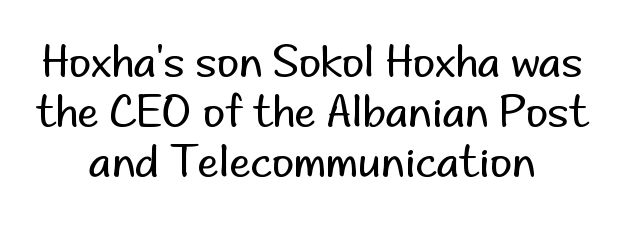
{"serif": "no", "italic": "no", "bold": "no", "weight": "regular", "width": "normal", "stroke_contrast": "low", "x_height": "small", "monospaced": "no", "underline": "no", "align": "center", "line_spacing_ratio": 1.16, "letter_spacing": "normal", "letter_spacing_em": 0.0, "glyph_px": 43}
